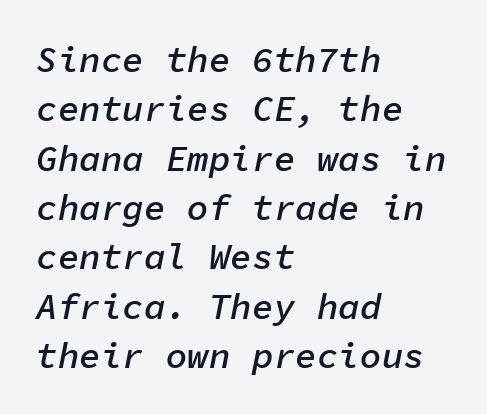
The text carries the slant typical of an italic or oblique font. The passage is arranged the way most books set body copy — flush left. Rule under the text: the space is simply empty. The rendering uses a semibold face; strokes are thickened but not to full bold. Every character here occupies the same horizontal width, giving the sample a typewriter-like rhythm.
